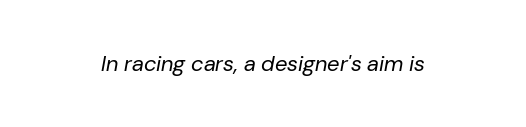
Descenders hang freely into open space. The axis of the letterforms is tilted away from vertical. Observe the ordinary spacing: letters are neighbours, not strangers. These glyphs show unthickened strokes, regular width or finer.
